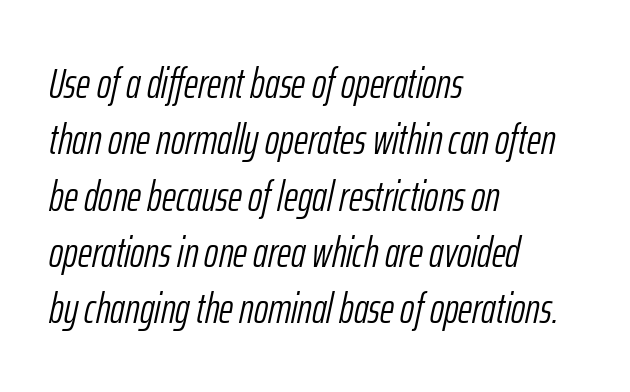
The image shows 43 px light, condensed type, italic (leaning right); set left-aligned, normal line spacing (1.31x), normal letter spacing, not underlined; low stroke contrast and a medium x-height.
